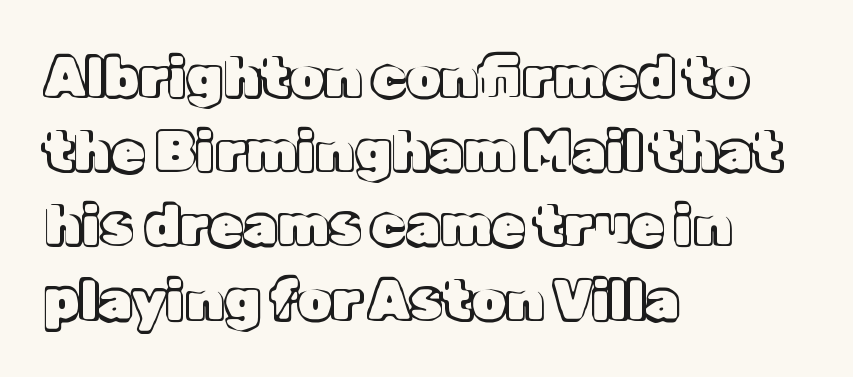
The image shows 55 px text type, upright; set left-aligned, normal line spacing (1.35x), normal letter spacing, not underlined; a medium x-height.
